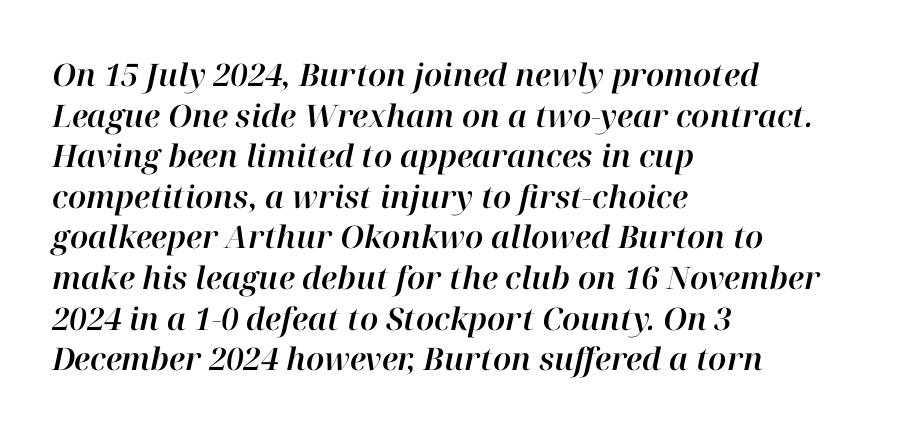
Q: Is the text italic (slanted)? A: Yes, it leans right by about 12 degrees.
Q: Is the text underlined? A: No.
Q: How is the paragraph aligned? A: Left-aligned.
Q: Is the spacing between letters normal or unusually wide? A: Normal.
Q: Is the spacing between lines tight, normal or loose? A: Normal.
Q: Width (condensed, normal, or wide)? A: Normal.
Q: Stroke contrast? A: High.
Q: x-height? A: Medium.
Q: Monospaced? A: No.
